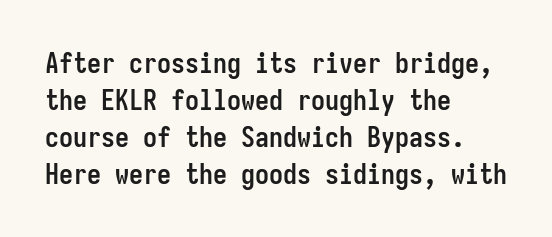
Q: Is the text bold? A: Yes.
Q: Is the text italic (slanted)? A: No, it is upright.
Q: Is the typeface a serif or a sans-serif typeface? A: Sans-serif.
Q: Is the text underlined? A: No.
Q: How is the paragraph aligned? A: Left-aligned.
Q: Is the spacing between letters normal or unusually wide? A: Normal.
Q: Is the spacing between lines tight, normal or loose? A: Normal.
Q: Width (condensed, normal, or wide)? A: Condensed.
Q: Stroke contrast? A: Low.
Q: x-height? A: Medium.
Q: Monospaced? A: Yes.
